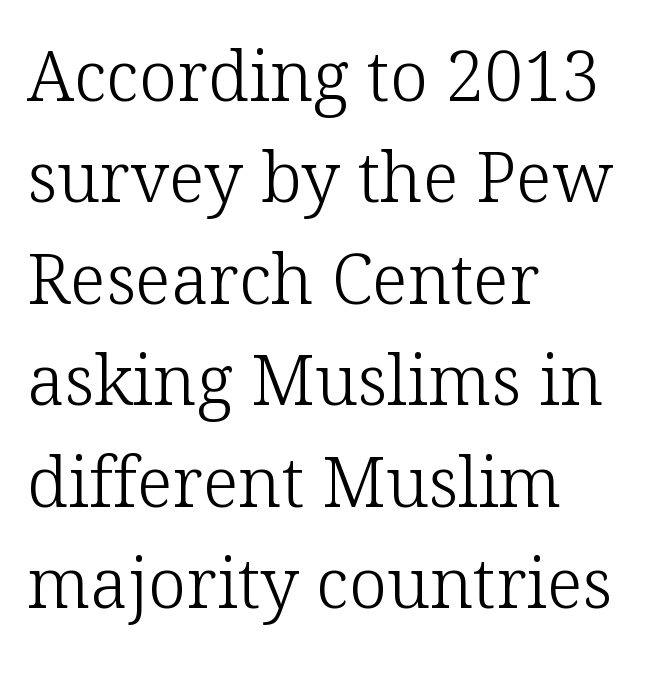
{"serif": "yes", "italic": "no", "bold": "no", "weight": "light", "width": "normal", "stroke_contrast": "low", "x_height": "medium", "monospaced": "no", "underline": "no", "align": "left", "line_spacing": "normal", "line_spacing_ratio": 1.47, "letter_spacing": "normal", "letter_spacing_em": 0.0, "glyph_px": 69}
